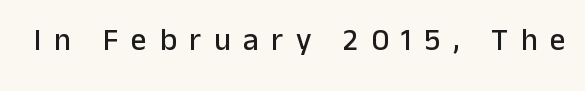
Quick note: underline off. Display-style spreading of the glyphs; the letterfit is very open. The letters stand straight up with perfectly vertical stems. The designer went with a sans here, leaving each stem footless.
